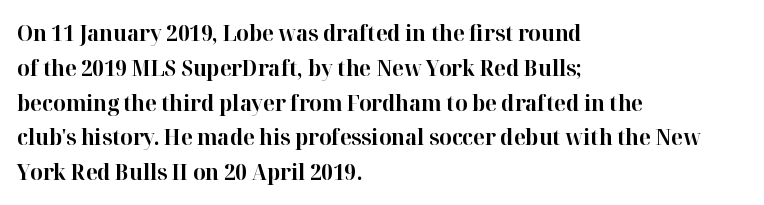
One-word summary of the alignment: left. Characters remain perfectly vertical along every line. Words float on clear page, feet unadorned. Look at the tracking — it's just the regular setting, nothing added.
